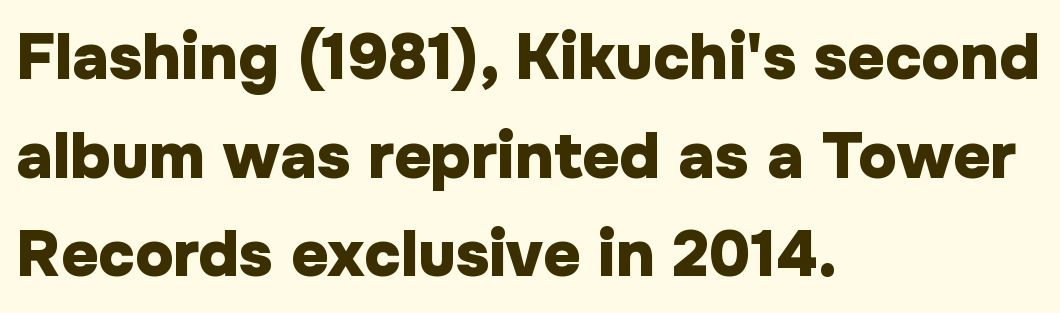
The image shows 64 px heavy sans-serif type, upright; set left-aligned, normal line spacing (1.54x), normal letter spacing, not underlined; low stroke contrast and a medium x-height.
